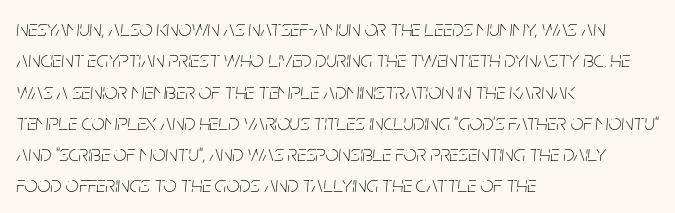
The image shows 23 px text type, italic (leaning right); set left-aligned, normal line spacing (1.36x), normal letter spacing, not underlined.
